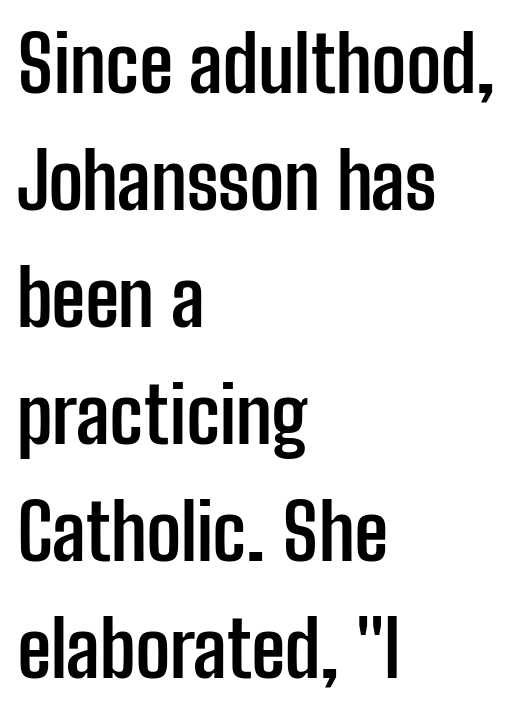
Heavy, bold letterforms. Compared with typical body copy, the letter spacing here is the same. This rendering uses left alignment, leaving the right contour irregular. Every stem runs plumb, perpendicular to the baseline. Interline gaps are of average width in this sample. The space directly below the letters is spotless.
